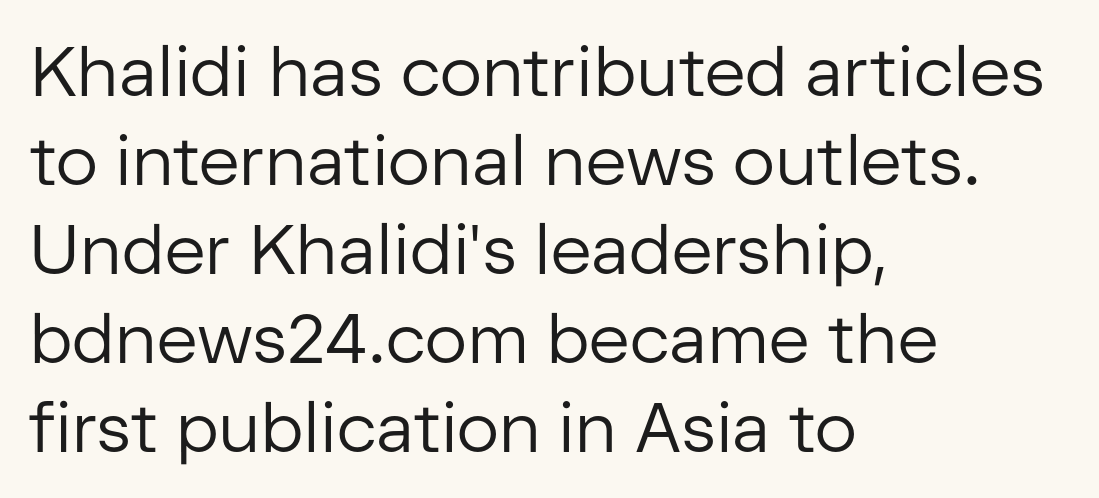
Q: Is the text bold? A: No.
Q: Is the text italic (slanted)? A: No, it is upright.
Q: Is the typeface a serif or a sans-serif typeface? A: Sans-serif.
Q: Is the text underlined? A: No.
Q: How is the paragraph aligned? A: Left-aligned.
Q: Is the spacing between letters normal or unusually wide? A: Normal.
Q: Is the spacing between lines tight, normal or loose? A: Normal.
Q: Width (condensed, normal, or wide)? A: Normal.
Q: Stroke contrast? A: Low.
Q: x-height? A: Medium.
Q: Monospaced? A: No.
